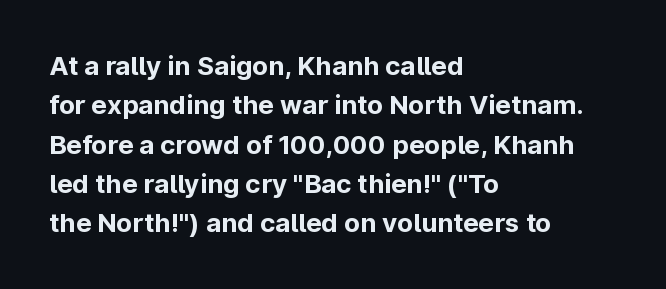
The image shows 26 px bold type, upright; set left-aligned, normal line spacing (1.51x), normal letter spacing, not underlined.
